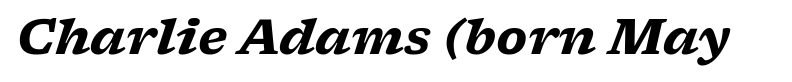
Emphasis by weight is at full strength: bold. Check the space under the baseline: it is left empty. This sample uses an oblique cut, with every glyph tilted off the vertical. This is serif lettering, the kind often seen in printed books. Does extra space separate the letters? No, they use regular spacing.
